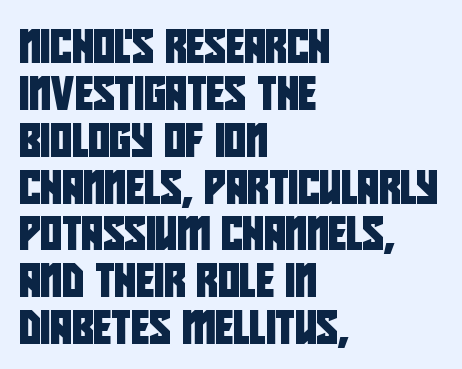
The image shows 33 px condensed sans-serif type; set left-aligned, normal line spacing (1.42x), normal letter spacing, not underlined; low stroke contrast and a large x-height.
